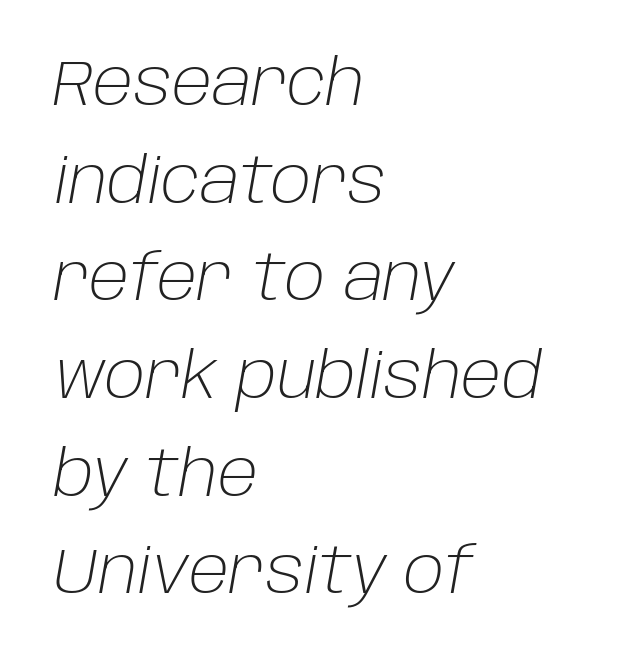
The image shows 63 px light type, italic (leaning right); set left-aligned, normal line spacing (1.55x), normal letter spacing, not underlined; low stroke contrast and a large x-height.
